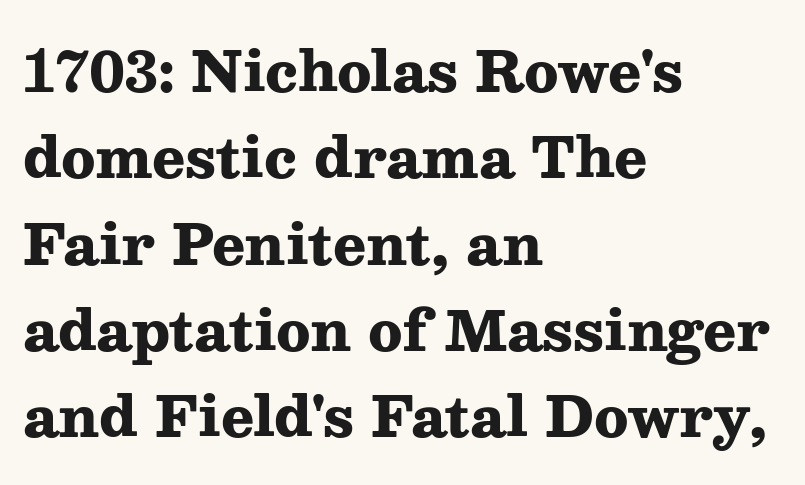
{"serif": "yes", "italic": "no", "bold": "yes", "weight": "heavy", "width": "wide", "stroke_contrast": "medium", "x_height": "medium", "monospaced": "no", "underline": "no", "align": "left", "line_spacing": "normal", "line_spacing_ratio": 1.57, "letter_spacing": "normal", "letter_spacing_em": 0.0, "glyph_px": 55}
